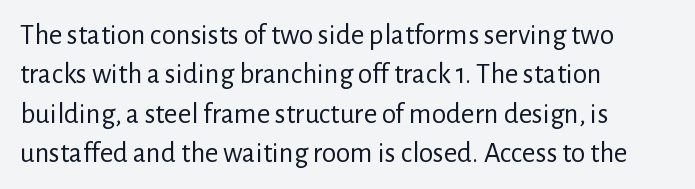
{"serif": "no", "italic": "no", "bold": "no", "weight": "regular", "width": "normal", "stroke_contrast": "low", "x_height": "medium", "monospaced": "no", "underline": "no", "align": "left", "line_spacing": "normal", "line_spacing_ratio": 1.36, "letter_spacing": "normal", "letter_spacing_em": 0.0, "glyph_px": 29}
